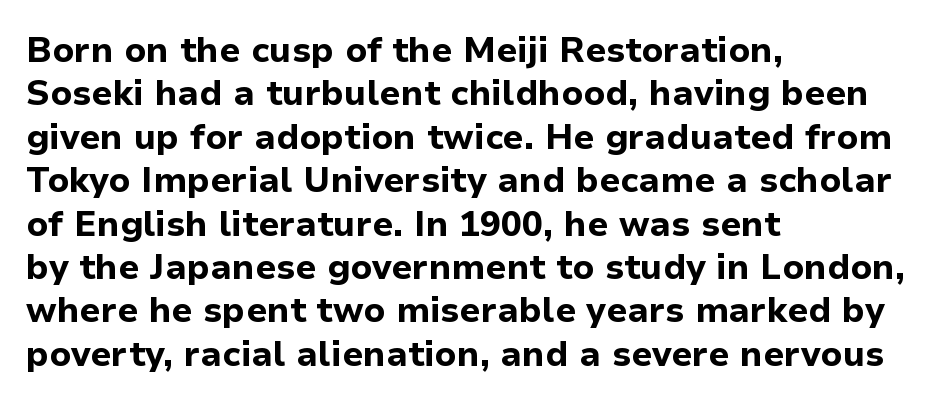
{"serif": "no", "italic": "no", "bold": "yes", "weight": "bold", "width": "normal", "stroke_contrast": "low", "x_height": "medium", "monospaced": "no", "underline": "no", "align": "left", "line_spacing_ratio": 1.24, "letter_spacing": "normal", "letter_spacing_em": 0.0, "glyph_px": 35}
